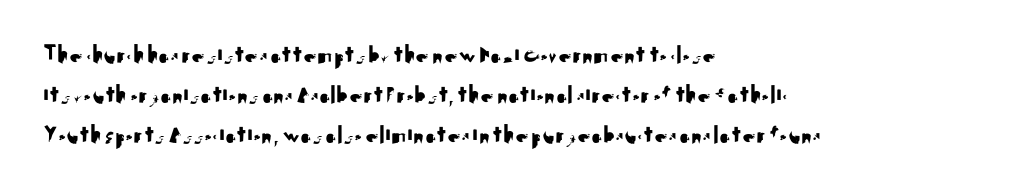
Q: Is the text italic (slanted)? A: No, it is upright.
Q: Is the text underlined? A: No.
Q: How is the paragraph aligned? A: Left-aligned.
Q: Is the spacing between letters normal or unusually wide? A: Normal.
Q: Is the spacing between lines tight, normal or loose? A: Normal.
